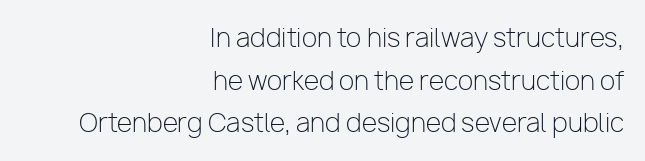
Q: Is the text bold? A: No.
Q: Is the text italic (slanted)? A: No, it is upright.
Q: Is the text underlined? A: No.
Q: How is the paragraph aligned? A: Right-aligned.
Q: Is the spacing between letters normal or unusually wide? A: Normal.
